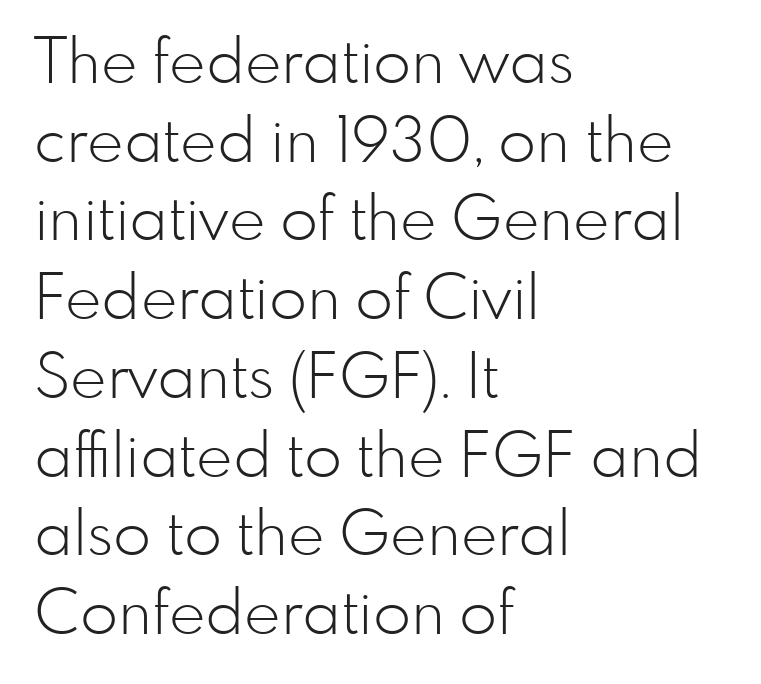
Weight: in the light-to-regular range. Does the copy run flush right? No — it runs flush left. Regarding serifs, this sample does without them. Nothing unusual about the tracking: characters are spaced as the font intends.
